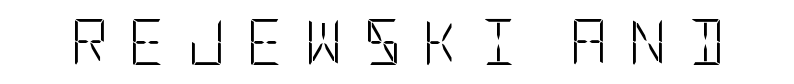
{"serif": "no", "italic": "no", "bold": "no", "weight": "light", "width": "condensed", "stroke_contrast": "low", "x_height": "large", "underline": "no", "letter_spacing": "wide", "letter_spacing_em": 0.46, "glyph_px": 46}
